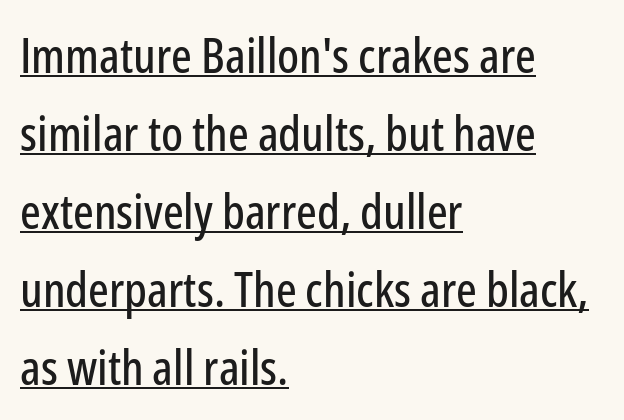
The image shows 49 px condensed sans-serif type, upright; set left-aligned, normal line spacing (1.59x), normal letter spacing, underlined; low stroke contrast and a medium x-height.
